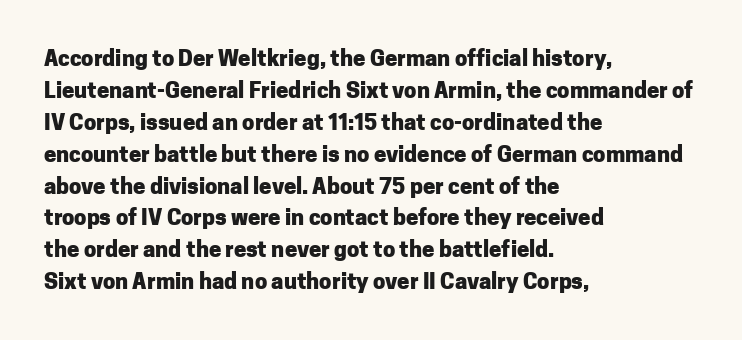
The image shows 22 px bold type, upright; set left-aligned, normal line spacing (1.45x), normal letter spacing, not underlined.
